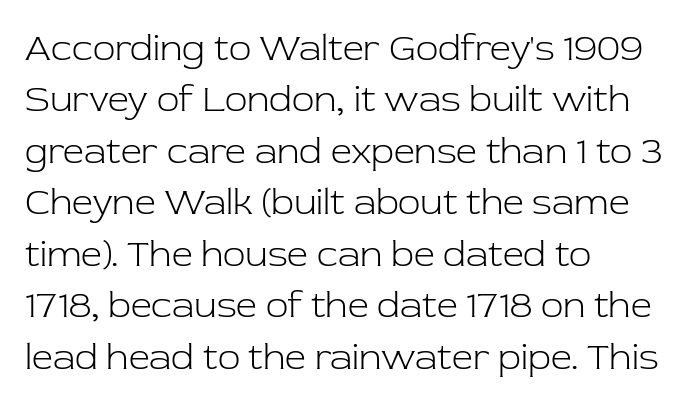
{"serif": "yes", "italic": "no", "bold": "no", "weight": "light", "width": "normal", "stroke_contrast": "low", "x_height": "medium", "monospaced": "no", "underline": "no", "align": "left", "line_spacing": "normal", "line_spacing_ratio": 1.39, "letter_spacing": "normal", "letter_spacing_em": 0.0, "glyph_px": 37}
